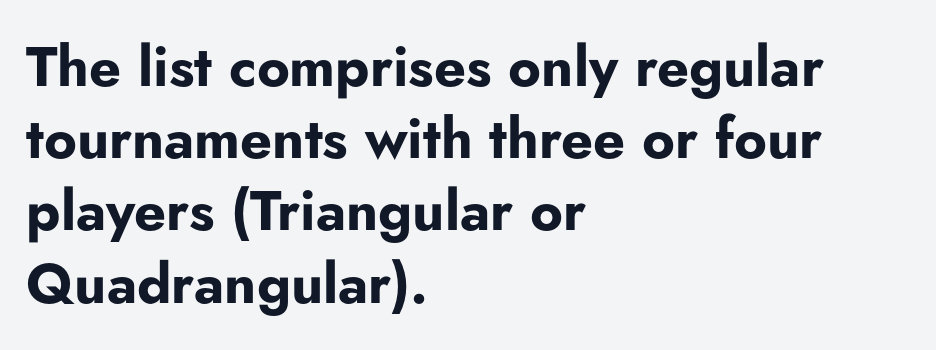
Q: Is the text bold? A: Yes.
Q: Is the text italic (slanted)? A: No, it is upright.
Q: Is the typeface a serif or a sans-serif typeface? A: Sans-serif.
Q: Is the text underlined? A: No.
Q: How is the paragraph aligned? A: Left-aligned.
Q: Is the spacing between letters normal or unusually wide? A: Normal.
Q: Is the spacing between lines tight, normal or loose? A: Normal.
Q: Width (condensed, normal, or wide)? A: Normal.
Q: Stroke contrast? A: Low.
Q: x-height? A: Small.
Q: Monospaced? A: No.
